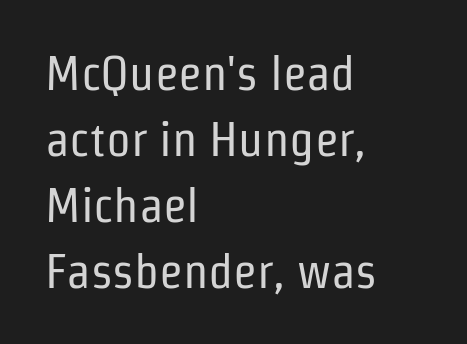
Proportional: the letters do not fall into vertical columns. The setting favours the left margin, as ordinary paragraphs usually do. These lines are composed in type without serifs. Is the stroke heavy? The answer is a plain regular-or-lighter. Type without underlining.
